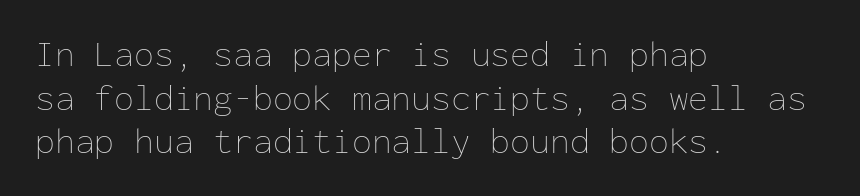
Here the glyphs are tracked normally, forming tight word shapes. Notice how the stems are strictly vertical — no italics here. No extra ink here — the face is not bold. You could count columns in this text — the font is strictly monospaced.
